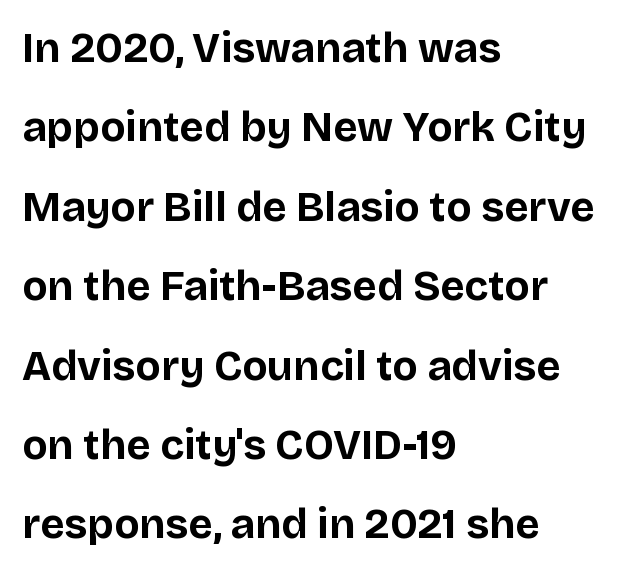
The image shows 42 px bold sans-serif type, upright; set left-aligned, line spacing 1.89x, normal letter spacing, not underlined; low stroke contrast and a large x-height.
